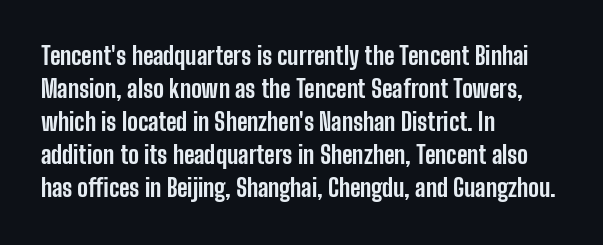
Q: Is the text bold? A: Yes.
Q: Is the text italic (slanted)? A: No, it is upright.
Q: Is the text underlined? A: No.
Q: How is the paragraph aligned? A: Left-aligned.
Q: Is the spacing between letters normal or unusually wide? A: Normal.
Q: Is the spacing between lines tight, normal or loose? A: Normal.
